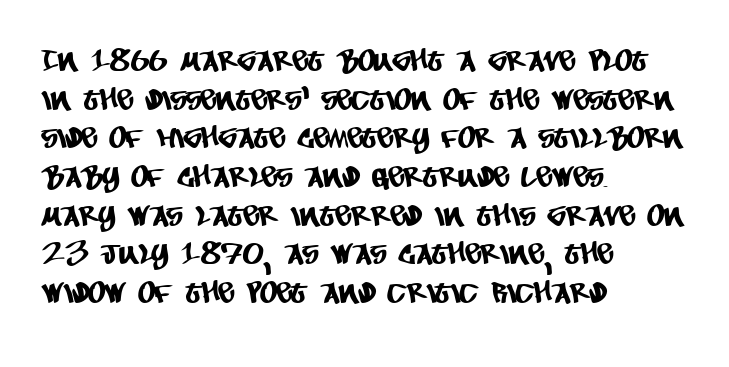
Q: Is the typeface a serif or a sans-serif typeface? A: Sans-serif.
Q: Is the text underlined? A: No.
Q: How is the paragraph aligned? A: Left-aligned.
Q: Is the spacing between letters normal or unusually wide? A: Normal.
Q: Is the spacing between lines tight, normal or loose? A: Normal.
Q: Width (condensed, normal, or wide)? A: Condensed.
Q: Stroke contrast? A: Low.
Q: x-height? A: Large.
Q: Monospaced? A: No.
